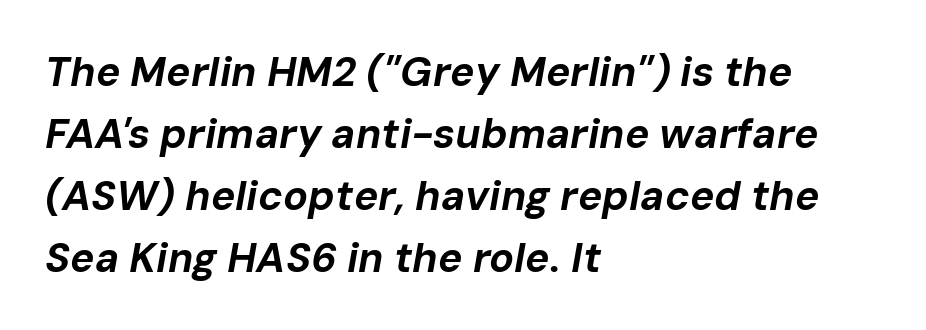
The image shows 41 px bold type, italic (leaning right); set left-aligned, normal line spacing (1.51x), normal letter spacing, not underlined; low stroke contrast and a medium x-height.
